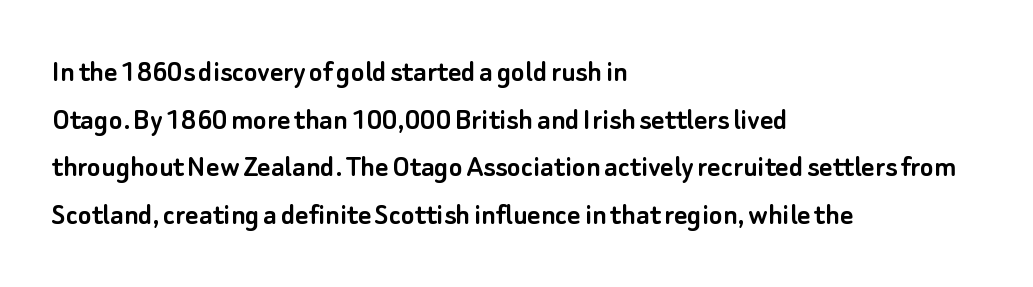
The image shows 32 px sans-serif type, upright; set left-aligned, normal line spacing (1.49x), normal letter spacing, not underlined; low stroke contrast and a small x-height.
